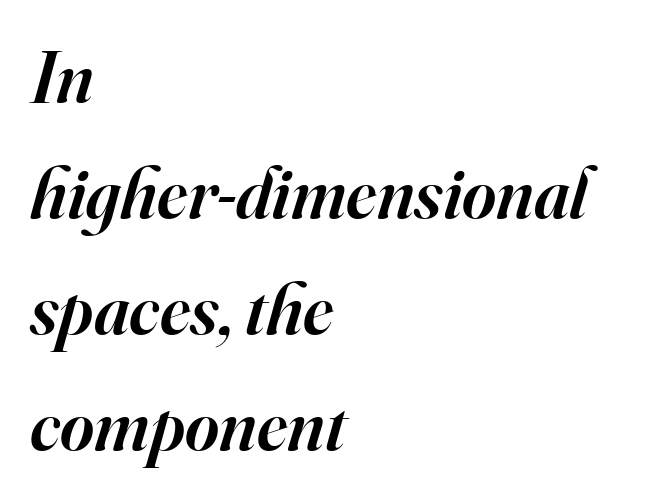
The image shows 73 px semibold serif type, italic (leaning right); set left-aligned, normal line spacing (1.59x), normal letter spacing, not underlined; high stroke contrast and a small x-height.
